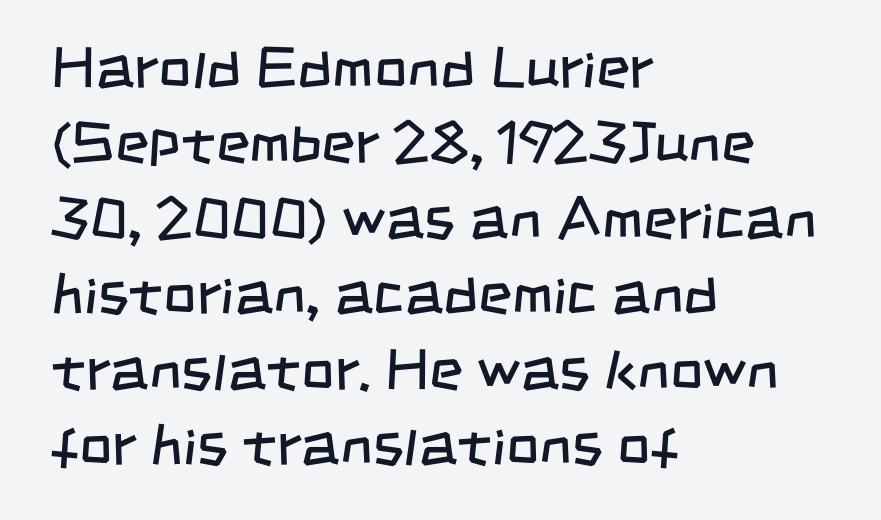
The image shows 58 px regular-weight, condensed sans-serif type; set left-aligned, normal line spacing (1.3x), normal letter spacing, not underlined; low stroke contrast and a large x-height.
